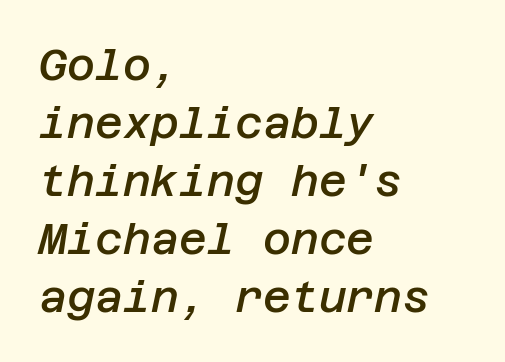
{"italic": "yes", "lean": "right", "slant_degrees": 12, "bold": "semi", "weight": "semibold", "width": "normal", "stroke_contrast": "low", "x_height": "large", "underline": "no", "align": "left", "line_spacing": "normal", "line_spacing_ratio": 1.35, "letter_spacing": "normal", "letter_spacing_em": 0.0, "glyph_px": 43}
